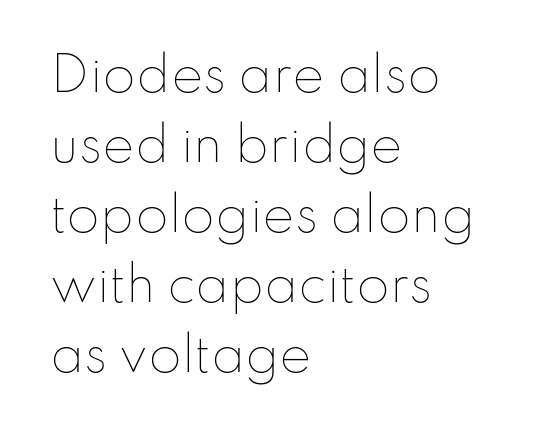
The image shows 48 px thin type, upright; set left-aligned, normal line spacing (1.46x), normal letter spacing, not underlined; low stroke contrast and a small x-height.
